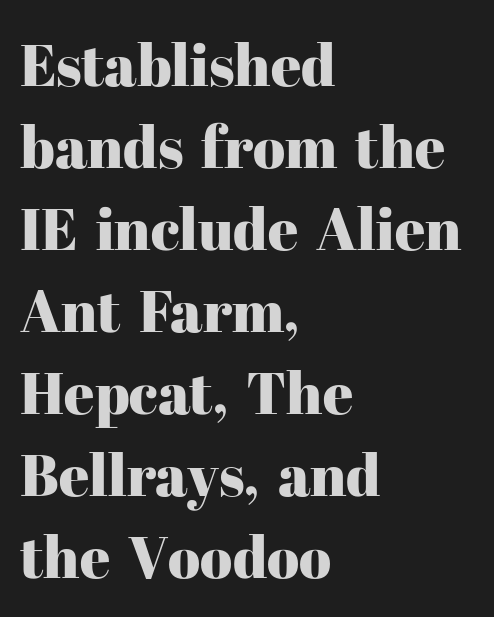
These lines are composed in type with serifs. Each line starts at the same left margin while the right side varies. Nope, not italic — everything's standing straight. A clean baseline with only descenders dipping below it. The designer left line spacing at the default. Varying glyph widths throughout — classic text-font behaviour.
